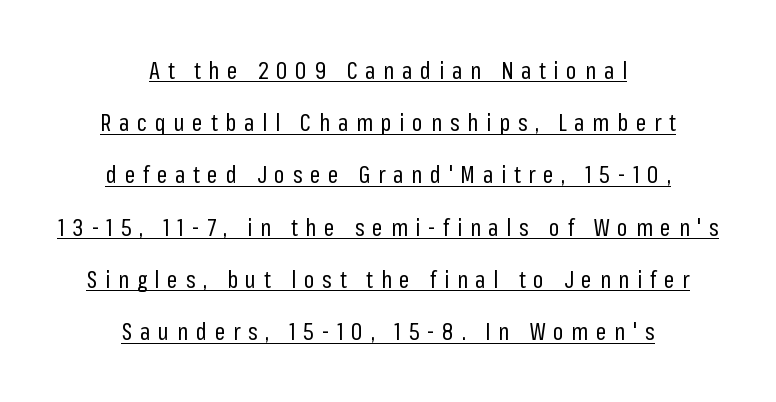
This sample uses an upright cut, with every glyph sitting square on the baseline. The font sits on the lighter half of the weight spectrum, regular included. Line starts and ends both wander, symmetrically. The glyphs are accompanied by a horizontal stroke just below them. What stands out about the letter spacing? Its width — letters are far apart. Interline gaps are noticeably wide in this sample.
